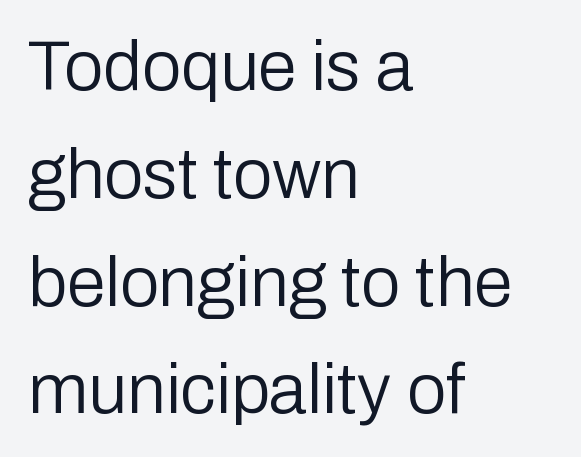
The image shows 70 px regular-weight sans-serif type, upright; set left-aligned, normal line spacing (1.54x), normal letter spacing, not underlined; low stroke contrast and a medium x-height.
